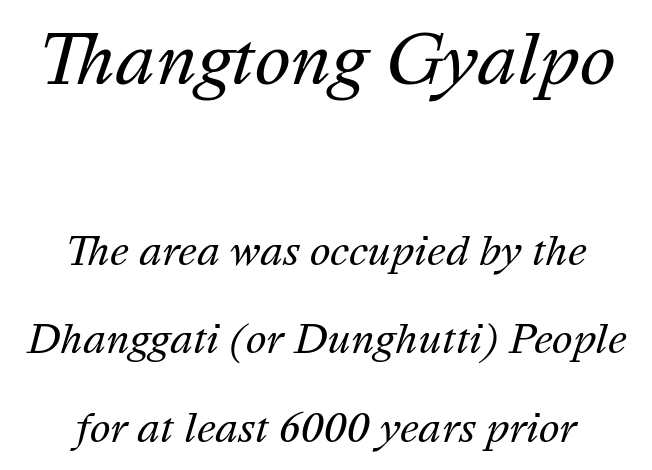
{"italic": "yes", "lean": "right", "slant_degrees": 16, "bold": "no", "weight": "regular", "width": "normal", "stroke_contrast": "medium", "x_height": "medium", "monospaced": "no", "underline": "no", "align": "center", "line_spacing": "loose", "line_spacing_ratio": 2.27, "letter_spacing": "normal", "letter_spacing_em": 0.0, "larger_block": "first", "size_ratio": 1.74, "glyph_px": 68}
